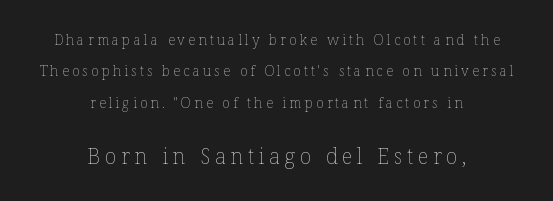
The image shows 21 px text type, upright; set centered, loose line spacing (2.24x), unusually wide letter spacing (+0.22 em), not underlined; the second (bottom) block is 1.5x larger.
